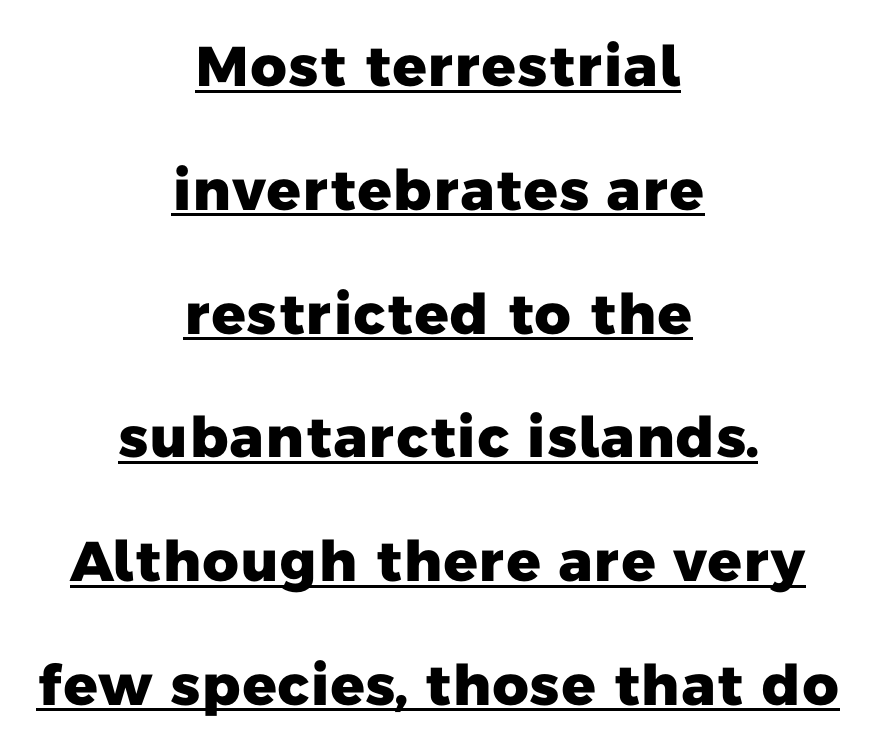
{"serif": "no", "bold": "yes", "weight": "heavy", "width": "normal", "stroke_contrast": "low", "x_height": "medium", "monospaced": "no", "underline": "yes", "align": "center", "line_spacing": "loose", "line_spacing_ratio": 2.21, "letter_spacing": "normal", "letter_spacing_em": 0.0, "glyph_px": 56}
